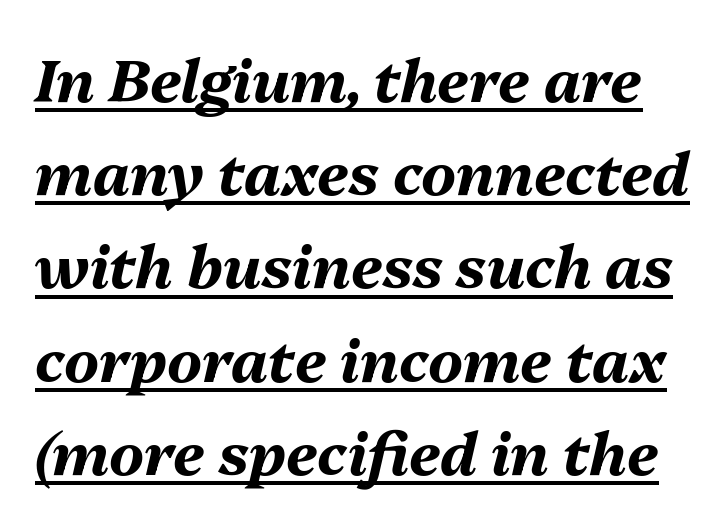
The image shows 59 px bold type, italic (leaning right); set normal line spacing (1.58x), normal letter spacing, underlined; medium stroke contrast and a medium x-height.
